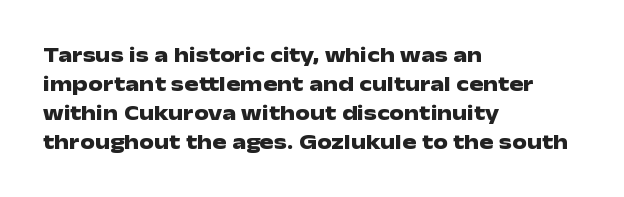
The image shows 21 px bold type, upright; set left-aligned, normal line spacing (1.38x), normal letter spacing, not underlined.
